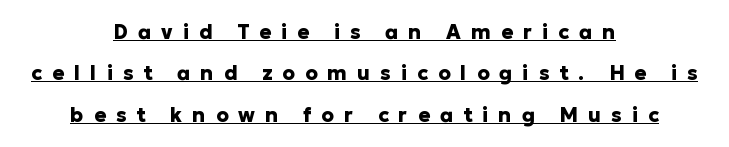
Q: Is the text bold? A: Yes.
Q: Is the text italic (slanted)? A: No, it is upright.
Q: Is the text underlined? A: Yes.
Q: How is the paragraph aligned? A: Centered.
Q: Is the spacing between letters normal or unusually wide? A: Unusually wide.
Q: Is the spacing between lines tight, normal or loose? A: Loose.
